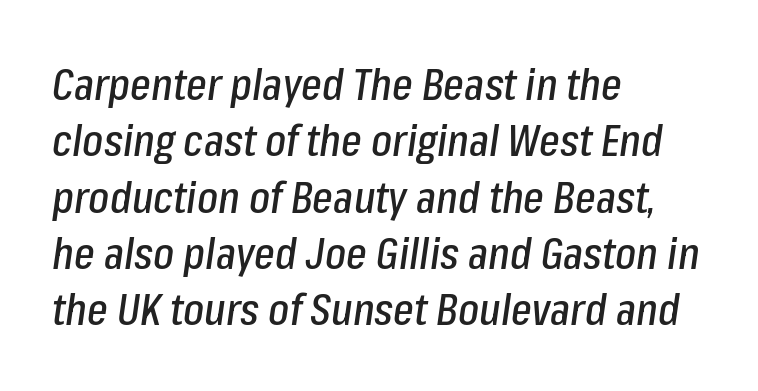
Does the copy run flush right? No — it runs flush left. Vertical spacing — default. Type without underlining. Spacing verdict: proportional, widths tailored to each character. When letters slant like this, we call the style italic. What stands out about the letter spacing? Nothing — it is the standard amount.
